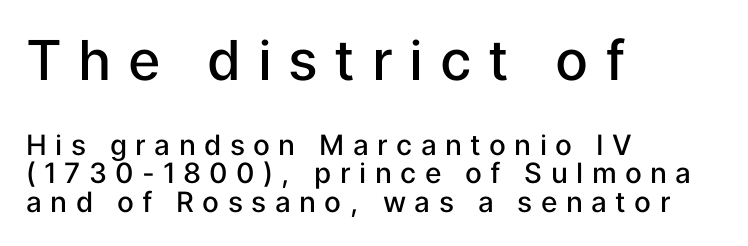
Q: Is the text bold? A: Semi-bold.
Q: Is the text italic (slanted)? A: No, it is upright.
Q: Is the typeface a serif or a sans-serif typeface? A: Sans-serif.
Q: Is the text underlined? A: No.
Q: How is the paragraph aligned? A: Left-aligned.
Q: Is the spacing between letters normal or unusually wide? A: Unusually wide.
Q: Is the spacing between lines tight, normal or loose? A: Tight.
Q: Which block of text is set in a larger size, the first (top) or the second (bottom)? A: The first (top) one.
Q: Width (condensed, normal, or wide)? A: Normal.
Q: Stroke contrast? A: Low.
Q: x-height? A: Medium.
Q: Monospaced? A: No.
